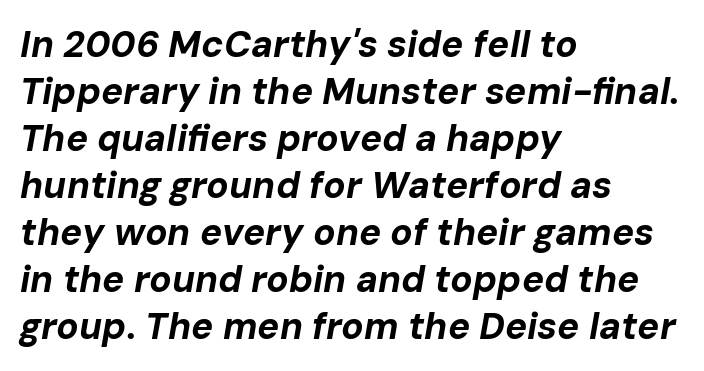
Honestly, the letter spacing is just normal — you wouldn't notice it. The lettering tilts uniformly, giving the passage an italic look. Horizontally, the lines are justified to the leading edge only. You could not count columns in this text — the font is proportionally spaced. The characters look thick and weighty, a clear bold. Words float on clear page, feet unadorned.
